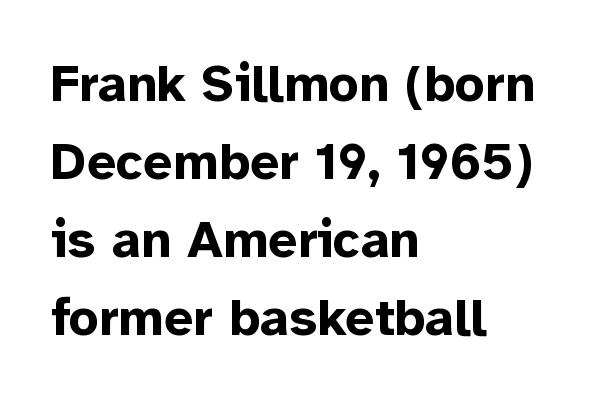
Q: Is the text bold? A: Yes.
Q: Is the text italic (slanted)? A: No, it is upright.
Q: Is the typeface a serif or a sans-serif typeface? A: Sans-serif.
Q: Is the text underlined? A: No.
Q: How is the paragraph aligned? A: Left-aligned.
Q: Is the spacing between letters normal or unusually wide? A: Normal.
Q: Is the spacing between lines tight, normal or loose? A: Normal.
Q: Width (condensed, normal, or wide)? A: Normal.
Q: Stroke contrast? A: Low.
Q: x-height? A: Medium.
Q: Monospaced? A: No.
